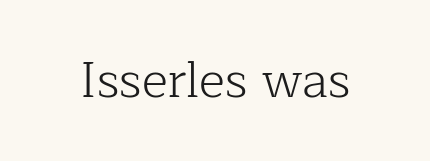
{"serif": "yes", "italic": "no", "bold": "no", "weight": "light", "width": "normal", "stroke_contrast": "low", "x_height": "medium", "monospaced": "no", "underline": "no", "letter_spacing": "normal", "letter_spacing_em": 0.0, "glyph_px": 50}
